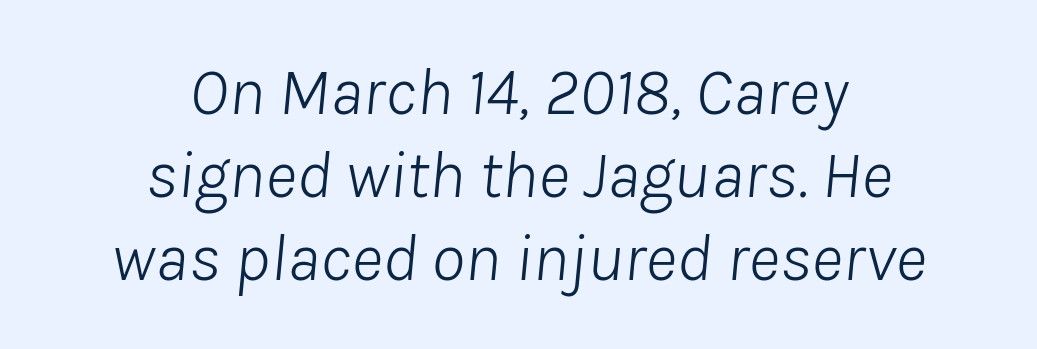
Spacing verdict: proportional, widths tailored to each character. A clean baseline with only descenders dipping below it. Here the glyphs are tracked normally, forming tight word shapes. Vertical stems look standard width or narrower in stroke. Every character sits at an angle, as italics do. Where is the straight margin? There isn't one; the lines are centered.
